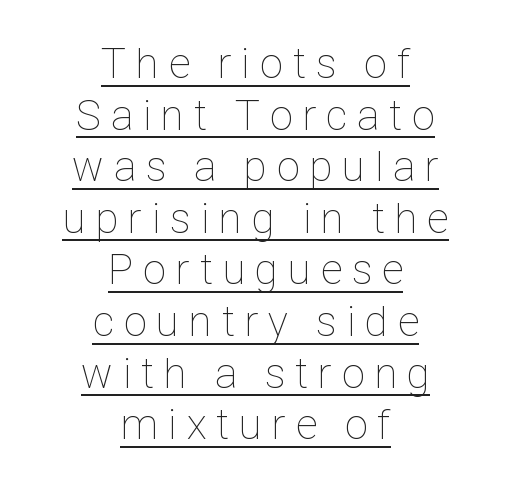
Q: Is the text bold? A: No.
Q: Is the text italic (slanted)? A: No, it is upright.
Q: Is the text underlined? A: Yes.
Q: How is the paragraph aligned? A: Centered.
Q: Is the spacing between letters normal or unusually wide? A: Unusually wide.
Q: Width (condensed, normal, or wide)? A: Condensed.
Q: Stroke contrast? A: Low.
Q: x-height? A: Medium.
Q: Monospaced? A: No.
